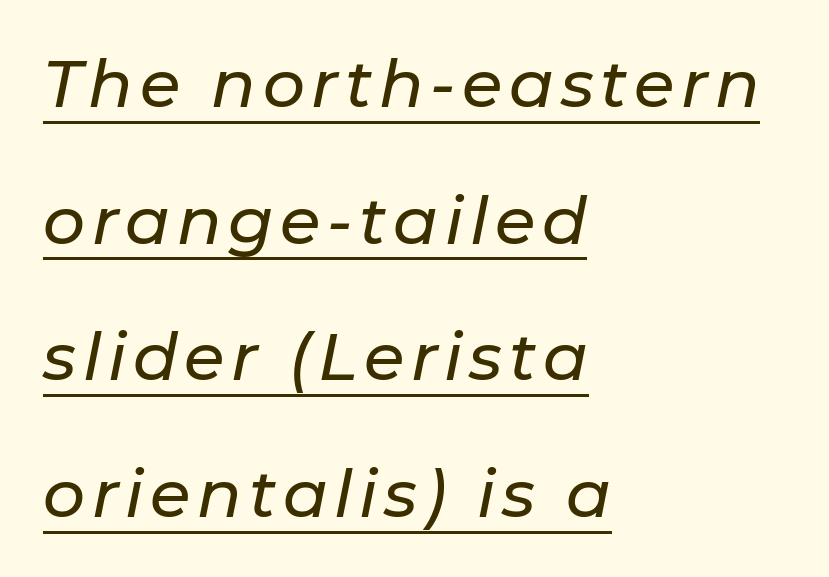
Q: Is the text italic (slanted)? A: Yes, it leans right by about 11 degrees.
Q: Is the text underlined? A: Yes.
Q: How is the paragraph aligned? A: Left-aligned.
Q: Is the spacing between lines tight, normal or loose? A: Loose.
Q: Width (condensed, normal, or wide)? A: Normal.
Q: Stroke contrast? A: Low.
Q: x-height? A: Medium.
Q: Monospaced? A: No.
